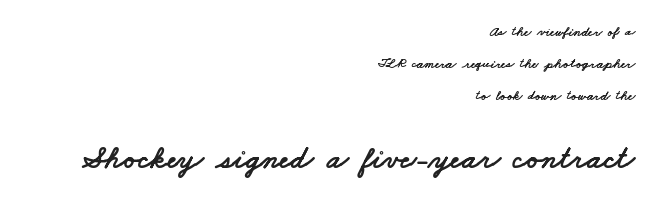
Q: Is the typeface a serif or a sans-serif typeface? A: Sans-serif.
Q: Is the text underlined? A: No.
Q: How is the paragraph aligned? A: Right-aligned.
Q: Is the spacing between letters normal or unusually wide? A: Normal.
Q: Is the spacing between lines tight, normal or loose? A: Loose.
Q: Which block of text is set in a larger size, the first (top) or the second (bottom)? A: The second (bottom) one.
Q: Width (condensed, normal, or wide)? A: Wide.
Q: Stroke contrast? A: Low.
Q: x-height? A: Small.
Q: Monospaced? A: No.
